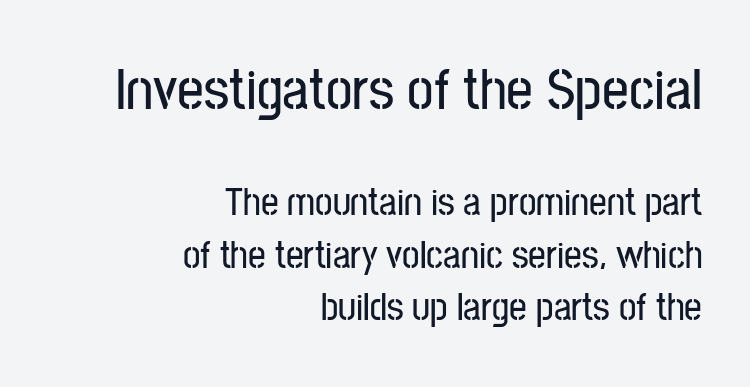
Q: Is the text italic (slanted)? A: No, it is upright.
Q: Is the typeface a serif or a sans-serif typeface? A: Sans-serif.
Q: Is the text underlined? A: No.
Q: How is the paragraph aligned? A: Right-aligned.
Q: Is the spacing between letters normal or unusually wide? A: Normal.
Q: Is the spacing between lines tight, normal or loose? A: Normal.
Q: Which block of text is set in a larger size, the first (top) or the second (bottom)? A: The first (top) one.
Q: Width (condensed, normal, or wide)? A: Condensed.
Q: Stroke contrast? A: Low.
Q: x-height? A: Medium.
Q: Monospaced? A: No.
